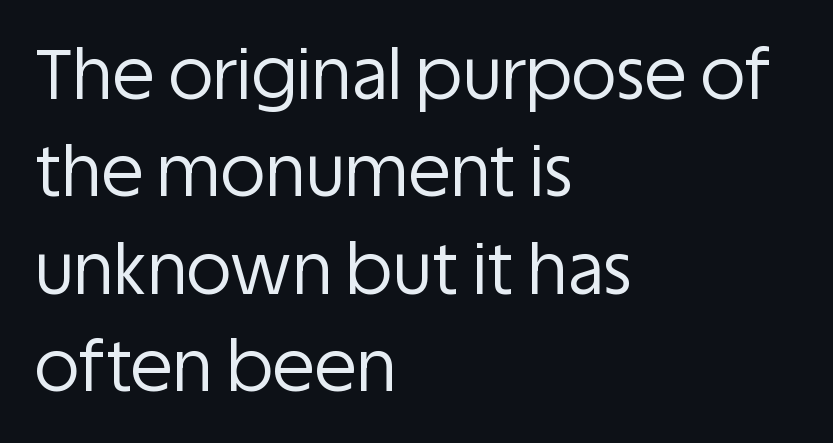
The image shows 69 px regular-weight sans-serif type, upright; set left-aligned, normal line spacing (1.41x), normal letter spacing, not underlined; low stroke contrast and a large x-height.
